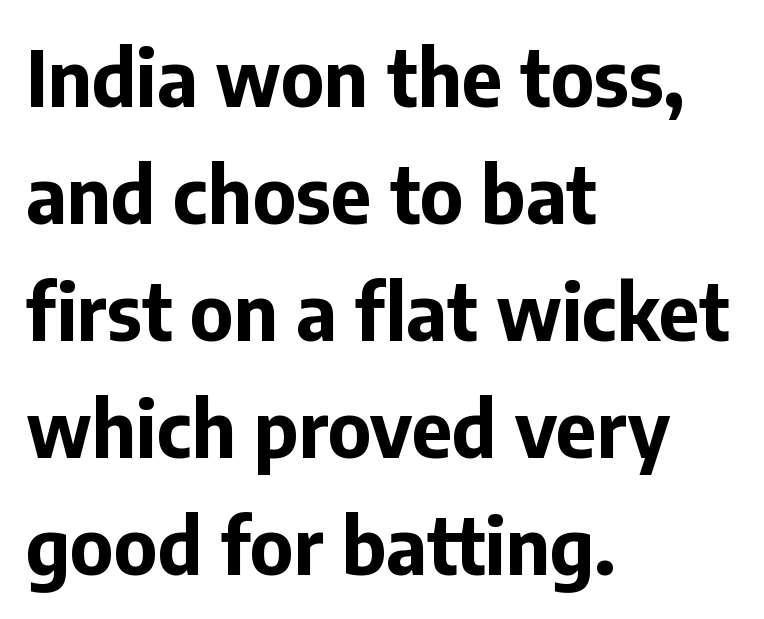
The image shows 78 px bold sans-serif type, upright; set left-aligned, normal line spacing (1.5x), normal letter spacing, not underlined; low stroke contrast and a medium x-height.
